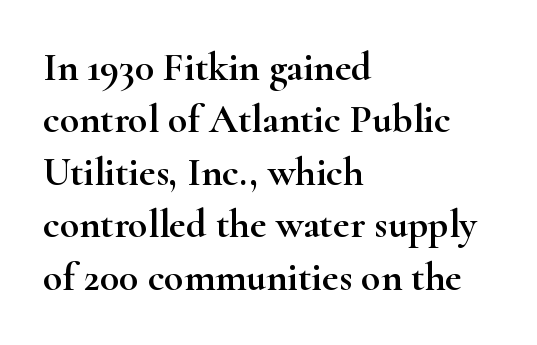
Q: Is the text italic (slanted)? A: No, it is upright.
Q: Is the typeface a serif or a sans-serif typeface? A: Serif.
Q: Is the text underlined? A: No.
Q: How is the paragraph aligned? A: Left-aligned.
Q: Is the spacing between letters normal or unusually wide? A: Normal.
Q: Is the spacing between lines tight, normal or loose? A: Normal.
Q: Width (condensed, normal, or wide)? A: Wide.
Q: Stroke contrast? A: High.
Q: x-height? A: Small.
Q: Monospaced? A: No.
